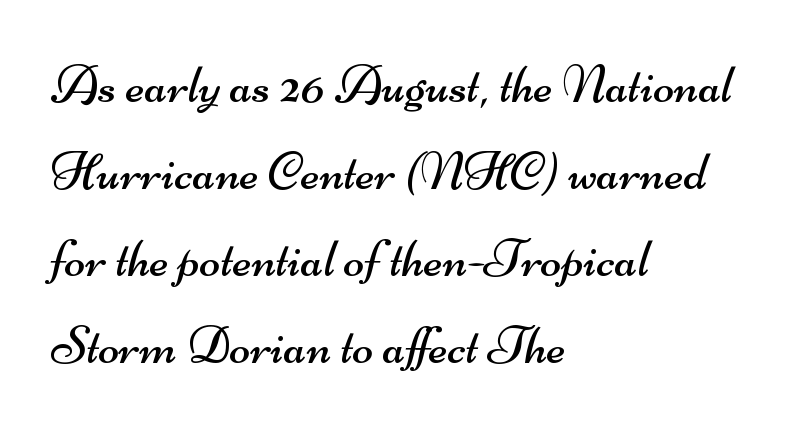
The image shows 55 px regular-weight, wide sans-serif type; set left-aligned, normal line spacing (1.58x), normal letter spacing, not underlined; medium stroke contrast and a small x-height.
